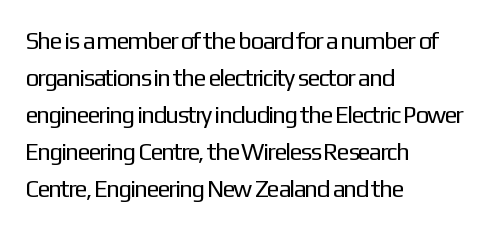
Q: Is the text bold? A: No.
Q: Is the text italic (slanted)? A: No, it is upright.
Q: Is the text underlined? A: No.
Q: How is the paragraph aligned? A: Left-aligned.
Q: Is the spacing between letters normal or unusually wide? A: Normal.
Q: Is the spacing between lines tight, normal or loose? A: Normal.
